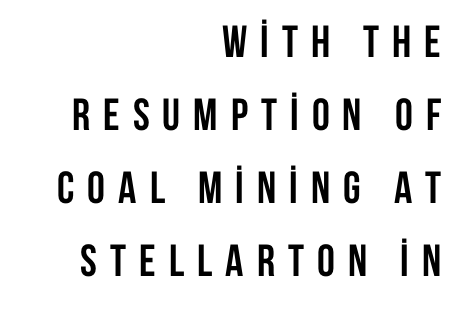
Q: Is the text bold? A: Yes.
Q: Is the text italic (slanted)? A: No, it is upright.
Q: Is the typeface a serif or a sans-serif typeface? A: Sans-serif.
Q: Is the text underlined? A: No.
Q: How is the paragraph aligned? A: Right-aligned.
Q: Is the spacing between letters normal or unusually wide? A: Unusually wide.
Q: Is the spacing between lines tight, normal or loose? A: Normal.
Q: Width (condensed, normal, or wide)? A: Condensed.
Q: Stroke contrast? A: Low.
Q: x-height? A: Large.
Q: Monospaced? A: No.
